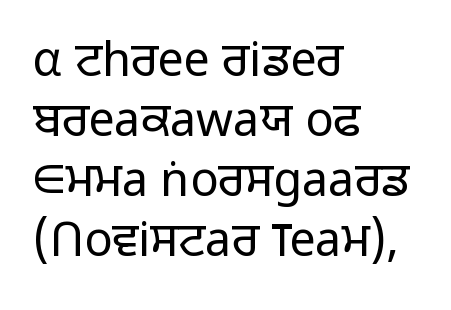
{"serif": "no", "italic": "no", "bold": "no", "weight": "light", "width": "normal", "stroke_contrast": "low", "x_height": "medium", "monospaced": "no", "underline": "no", "align": "left", "line_spacing": "normal", "line_spacing_ratio": 1.28, "letter_spacing": "normal", "letter_spacing_em": 0.0, "glyph_px": 47}
